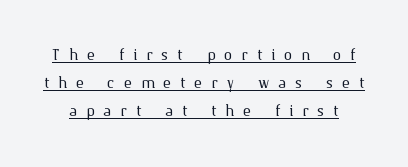
The image shows 21 px text type, upright; set normal line spacing (1.34x), unusually wide letter spacing (+0.42 em), underlined.
